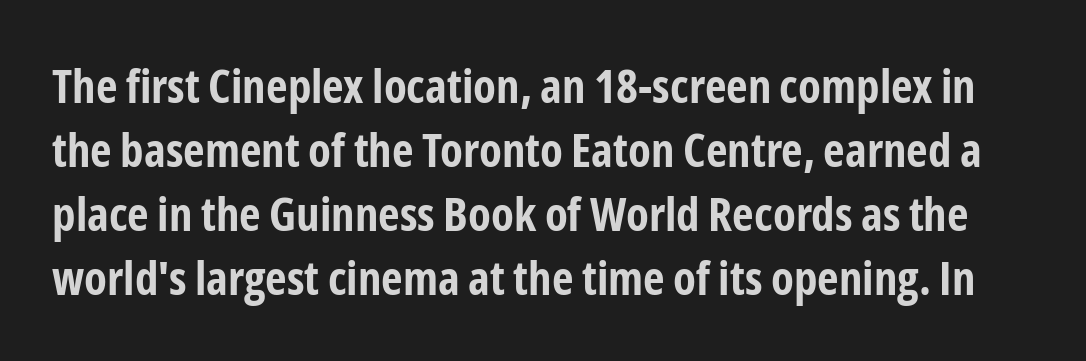
Q: Is the text bold? A: Yes.
Q: Is the text italic (slanted)? A: No, it is upright.
Q: Is the typeface a serif or a sans-serif typeface? A: Sans-serif.
Q: Is the text underlined? A: No.
Q: Is the spacing between letters normal or unusually wide? A: Normal.
Q: Is the spacing between lines tight, normal or loose? A: Normal.
Q: Width (condensed, normal, or wide)? A: Condensed.
Q: Stroke contrast? A: Low.
Q: x-height? A: Medium.
Q: Monospaced? A: No.
